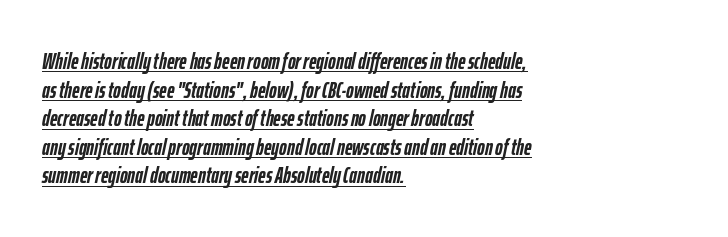
{"italic": "yes", "lean": "right", "slant_degrees": 12, "bold": "yes", "underline": "yes", "align": "left", "line_spacing_ratio": 1.24, "letter_spacing": "normal", "letter_spacing_em": 0.0, "glyph_px": 23}
